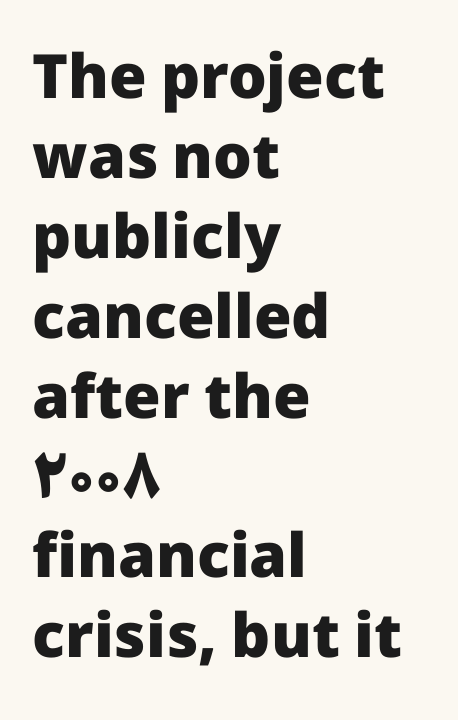
Q: Is the text bold? A: Yes.
Q: Is the text italic (slanted)? A: No, it is upright.
Q: Is the typeface a serif or a sans-serif typeface? A: Sans-serif.
Q: Is the text underlined? A: No.
Q: How is the paragraph aligned? A: Left-aligned.
Q: Is the spacing between letters normal or unusually wide? A: Normal.
Q: Is the spacing between lines tight, normal or loose? A: Normal.
Q: Width (condensed, normal, or wide)? A: Normal.
Q: Stroke contrast? A: Low.
Q: x-height? A: Medium.
Q: Monospaced? A: No.
